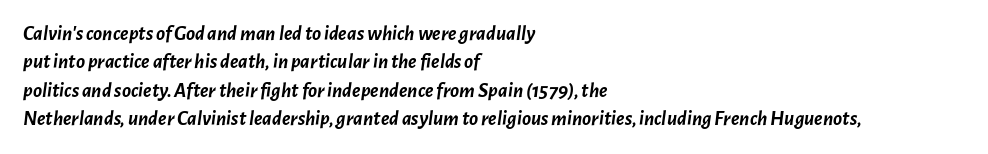
Honestly, there is no underline to notice here at all. A dark, heavy texture on the line: the type is bold. What's the leading like? Ordinary, nothing unusual. Compared with typical body copy, the letter spacing here is the same.
